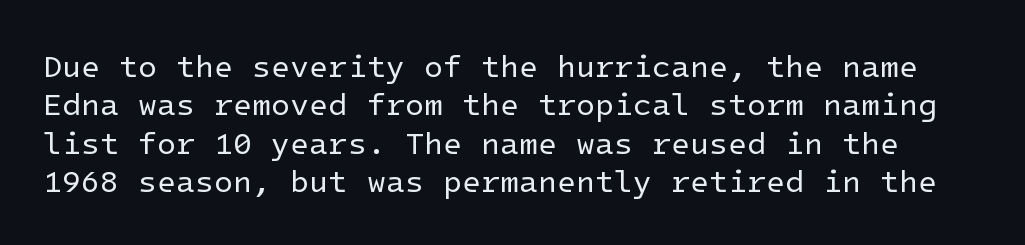
{"serif": "no", "italic": "no", "bold": "no", "weight": "regular", "width": "normal", "stroke_contrast": "low", "x_height": "medium", "underline": "no", "line_spacing_ratio": 1.24, "letter_spacing": "normal", "letter_spacing_em": 0.0, "glyph_px": 31}
